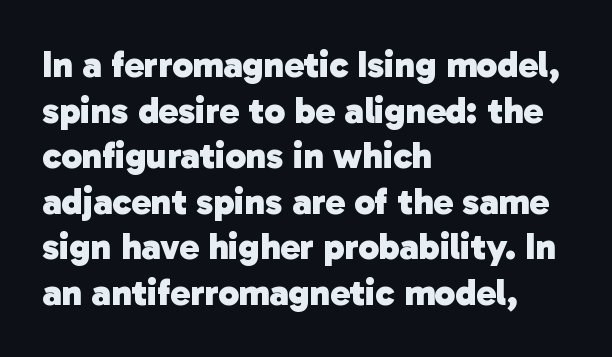
Q: Is the text bold? A: Yes.
Q: Is the typeface a serif or a sans-serif typeface? A: Sans-serif.
Q: Is the text underlined? A: No.
Q: How is the paragraph aligned? A: Left-aligned.
Q: Is the spacing between letters normal or unusually wide? A: Normal.
Q: Width (condensed, normal, or wide)? A: Normal.
Q: Stroke contrast? A: Low.
Q: x-height? A: Medium.
Q: Monospaced? A: No.
